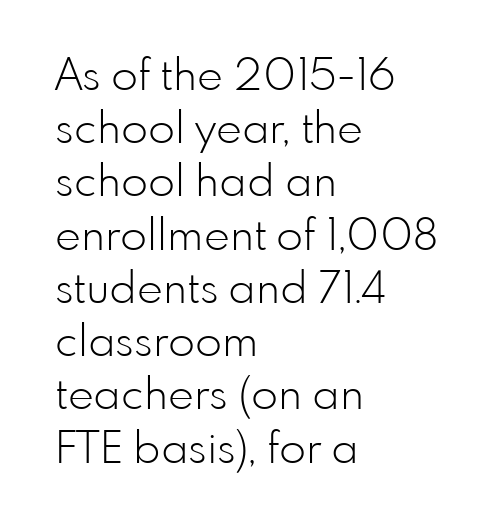
{"serif": "no", "italic": "no", "bold": "no", "weight": "light", "width": "normal", "stroke_contrast": "low", "x_height": "small", "monospaced": "no", "underline": "no", "align": "left", "line_spacing_ratio": 1.21, "letter_spacing": "normal", "letter_spacing_em": 0.0, "glyph_px": 44}
